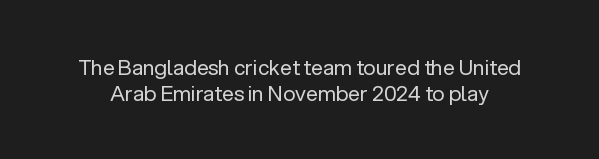
A bare baseline throughout the passage. The font sits on the lighter half of the weight spectrum, regular included. Compared with typical body copy, the letter spacing here is the same. If you drew a line through each stem, it would be perfectly vertical.
